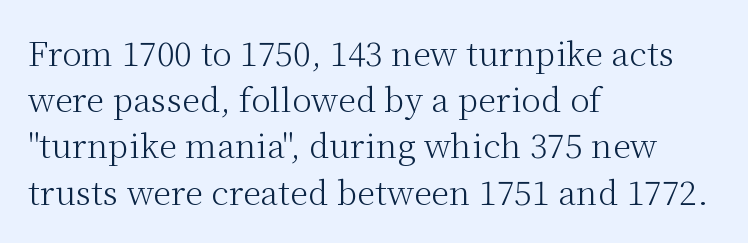
Heaviness? Minimal to ordinary, like unemphasized prose. The face used here is seriffed, in the tradition of book romans. This sample is left-justified, so line endings fall wherever the words run out. There is no visible air inserted between adjacent glyphs. Unlike italic type, these characters show no tilt at all. Each new line begins a customary step beneath the previous one.
